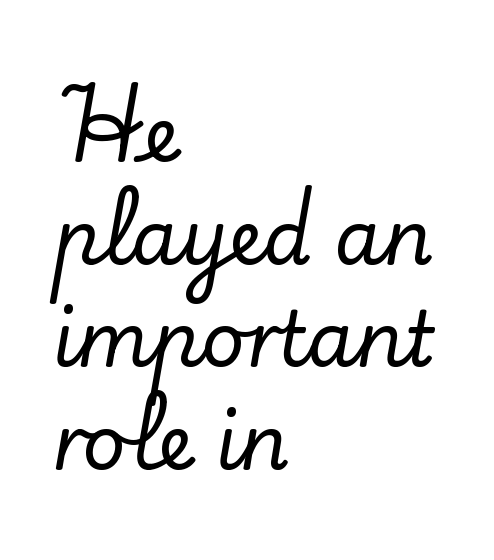
The image shows 76 px serif type; set left-aligned, normal line spacing (1.35x), normal letter spacing, not underlined; low stroke contrast and a small x-height.
